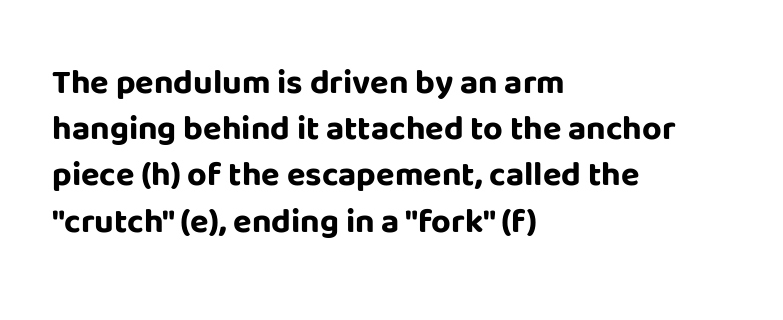
The image shows 34 px bold sans-serif type, upright; set left-aligned, normal line spacing (1.36x), normal letter spacing, not underlined; low stroke contrast and a large x-height.
